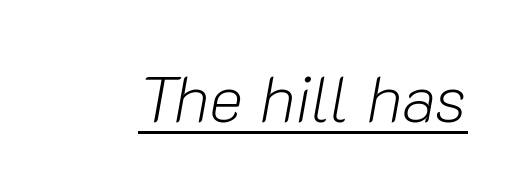
Tall strokes in this sample are angled rather than plumb. Does extra space separate the letters? No, they use regular spacing. The face looks like a standard text weight, possibly lighter. This rendering features underlined lettering.
